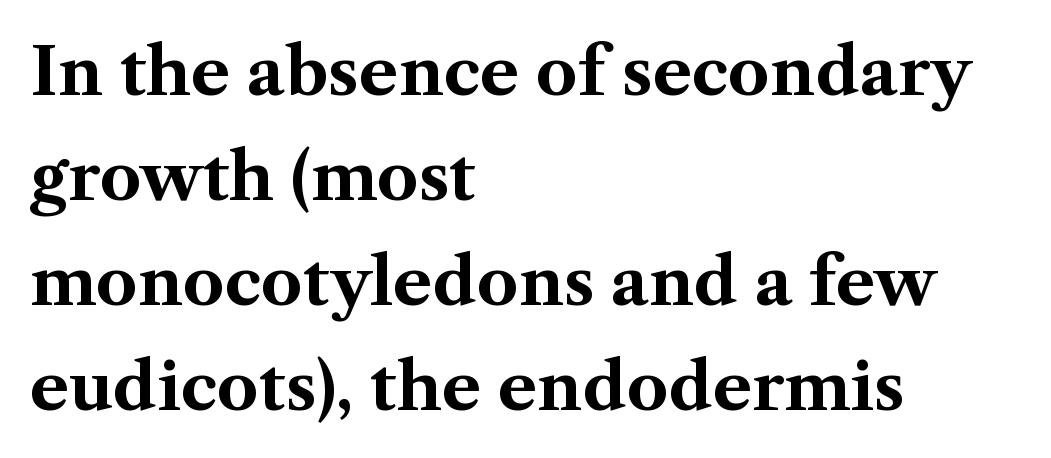
The face used here is proportionally spaced, like ordinary book or web type. The space between consecutive lines is moderate. Examine the stroke ends and you'll spot serifs. Caption: standard tracking, unaltered. Heavy-handed strokes throughout: this text is bold.
